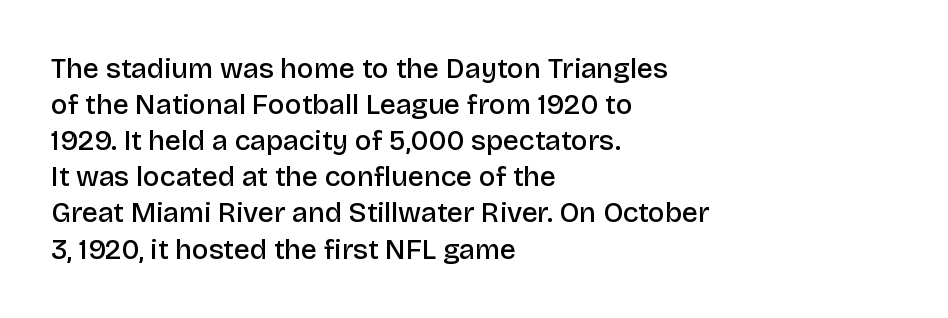
Q: Is the text bold? A: Semi-bold.
Q: Is the text italic (slanted)? A: No, it is upright.
Q: Is the typeface a serif or a sans-serif typeface? A: Sans-serif.
Q: Is the text underlined? A: No.
Q: How is the paragraph aligned? A: Left-aligned.
Q: Is the spacing between letters normal or unusually wide? A: Normal.
Q: Is the spacing between lines tight, normal or loose? A: Normal.
Q: Width (condensed, normal, or wide)? A: Normal.
Q: Stroke contrast? A: Low.
Q: x-height? A: Large.
Q: Monospaced? A: No.
